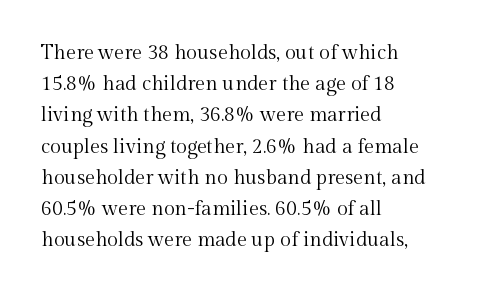
Between one letter and the next there's only the usual sliver of space. Letters rest on an invisible, unmarked baseline. Does the copy run flush right? No — it runs flush left. Nothing heavy about these letters — not bold at all.
